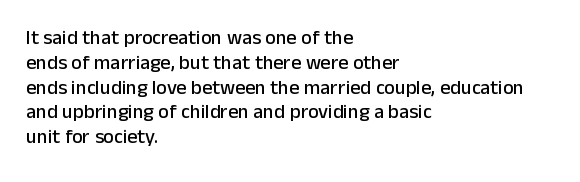
{"italic": "no", "underline": "no", "align": "left", "line_spacing_ratio": 1.24, "letter_spacing": "normal", "letter_spacing_em": 0.0, "glyph_px": 20}
